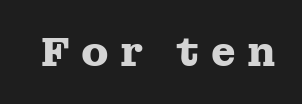
{"serif": "yes", "italic": "no", "bold": "yes", "weight": "heavy", "width": "wide", "stroke_contrast": "medium", "x_height": "medium", "monospaced": "no", "underline": "no", "letter_spacing": "wide", "letter_spacing_em": 0.28, "glyph_px": 40}
